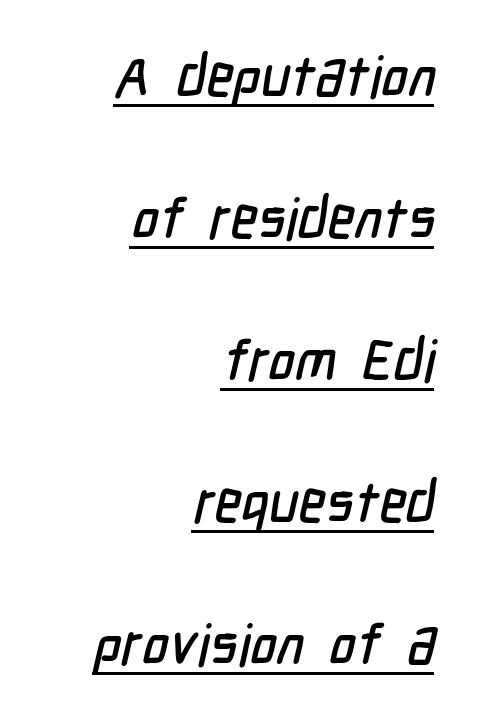
Looks like someone drew a line under every word here. The rendering uses natural spacing where letterforms have individual widths. Regarding serifs, this sample does without them. Teacher's note: observe the even right margin — that is flush-right alignment. How are the letters spaced? Ordinarily, with no added tracking.
